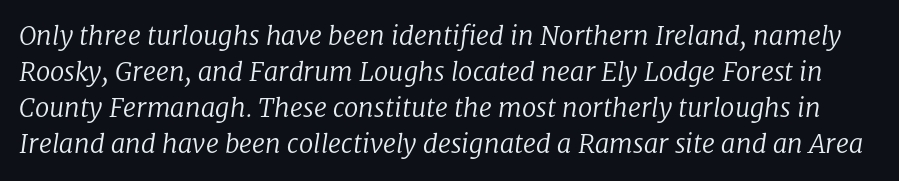
{"italic": "yes", "lean": "right", "slant_degrees": 8, "bold": "no", "underline": "no", "line_spacing": "normal", "line_spacing_ratio": 1.39, "letter_spacing": "normal", "letter_spacing_em": 0.0, "glyph_px": 26}
